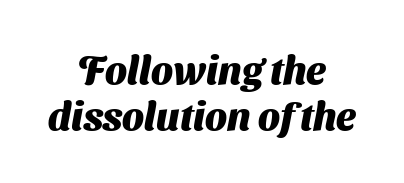
Q: Is the text bold? A: Yes.
Q: Is the typeface a serif or a sans-serif typeface? A: Sans-serif.
Q: Is the text underlined? A: No.
Q: How is the paragraph aligned? A: Centered.
Q: Is the spacing between letters normal or unusually wide? A: Normal.
Q: Width (condensed, normal, or wide)? A: Normal.
Q: Stroke contrast? A: Medium.
Q: x-height? A: Medium.
Q: Monospaced? A: No.
